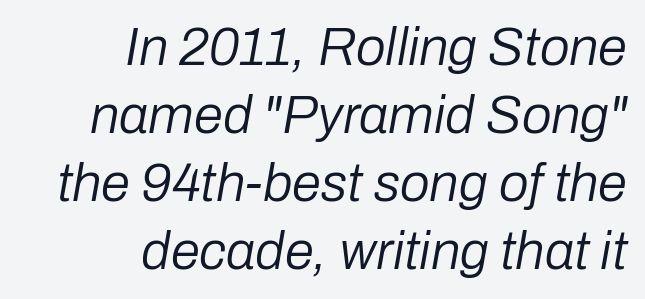
The image shows 53 px regular-weight type, italic (leaning right); set right-aligned, normal line spacing (1.28x), normal letter spacing, not underlined; low stroke contrast and a medium x-height.
